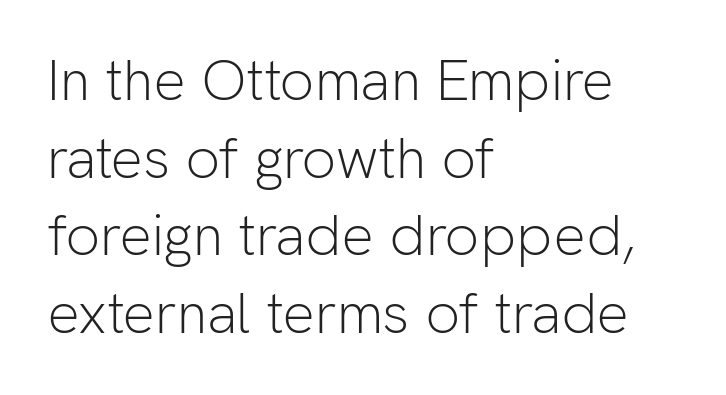
{"serif": "no", "italic": "no", "bold": "no", "weight": "light", "width": "normal", "stroke_contrast": "low", "x_height": "medium", "monospaced": "no", "underline": "no", "align": "left", "line_spacing": "normal", "line_spacing_ratio": 1.36, "letter_spacing": "normal", "letter_spacing_em": 0.0, "glyph_px": 57}
